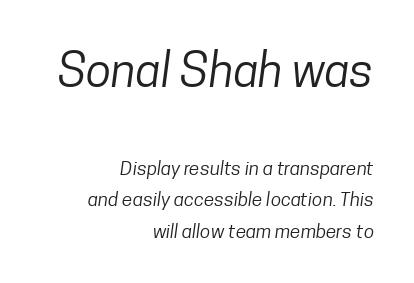
Q: Is the text bold? A: No.
Q: Is the typeface a serif or a sans-serif typeface? A: Sans-serif.
Q: Is the text underlined? A: No.
Q: How is the paragraph aligned? A: Right-aligned.
Q: Is the spacing between letters normal or unusually wide? A: Normal.
Q: Is the spacing between lines tight, normal or loose? A: Normal.
Q: Which block of text is set in a larger size, the first (top) or the second (bottom)? A: The first (top) one.
Q: Width (condensed, normal, or wide)? A: Condensed.
Q: Stroke contrast? A: Low.
Q: x-height? A: Medium.
Q: Monospaced? A: No.
